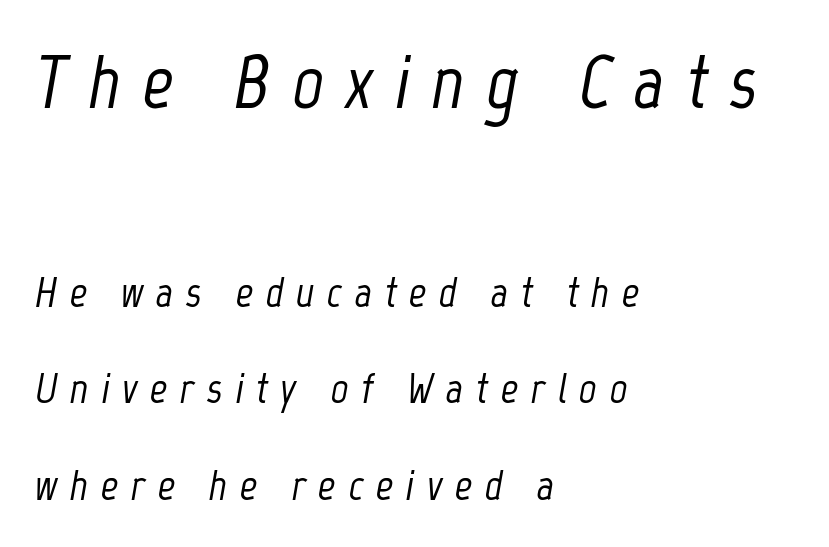
Q: Is the text italic (slanted)? A: Yes, it leans right by about 12 degrees.
Q: Is the text underlined? A: No.
Q: How is the paragraph aligned? A: Left-aligned.
Q: Is the spacing between letters normal or unusually wide? A: Unusually wide.
Q: Is the spacing between lines tight, normal or loose? A: Loose.
Q: Which block of text is set in a larger size, the first (top) or the second (bottom)? A: The first (top) one.
Q: Width (condensed, normal, or wide)? A: Condensed.
Q: Stroke contrast? A: Low.
Q: x-height? A: Medium.
Q: Monospaced? A: No.
